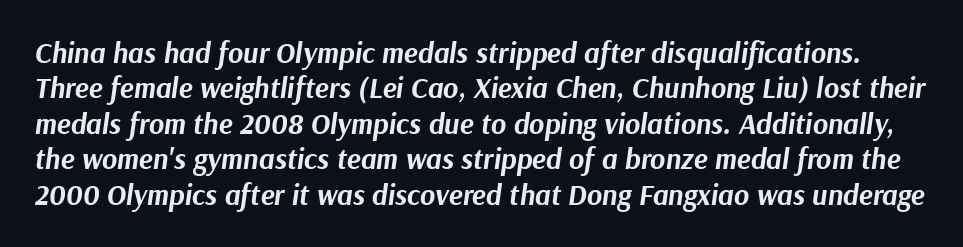
The image shows 29 px bold type, italic (leaning right); set line spacing 1.22x, normal letter spacing, not underlined; medium stroke contrast and a medium x-height.
